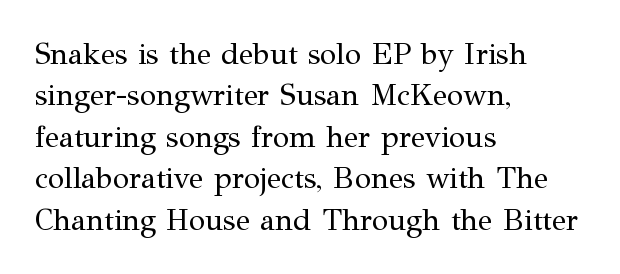
The passage shown is not underscored anywhere. The letters stand straight up with perfectly vertical stems. The setting favours the left margin, as ordinary paragraphs usually do. The letters advance in unequal steps, a hallmark of proportional type.
